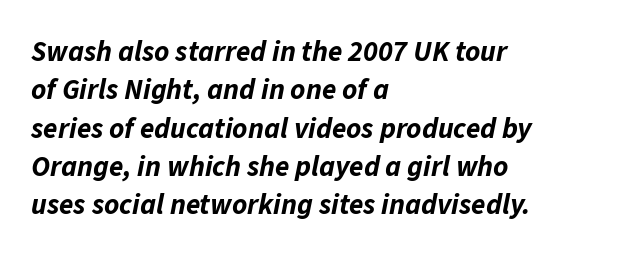
The image shows 29 px bold type, italic (leaning right); set left-aligned, normal line spacing (1.32x), normal letter spacing, not underlined; low stroke contrast and a medium x-height.
